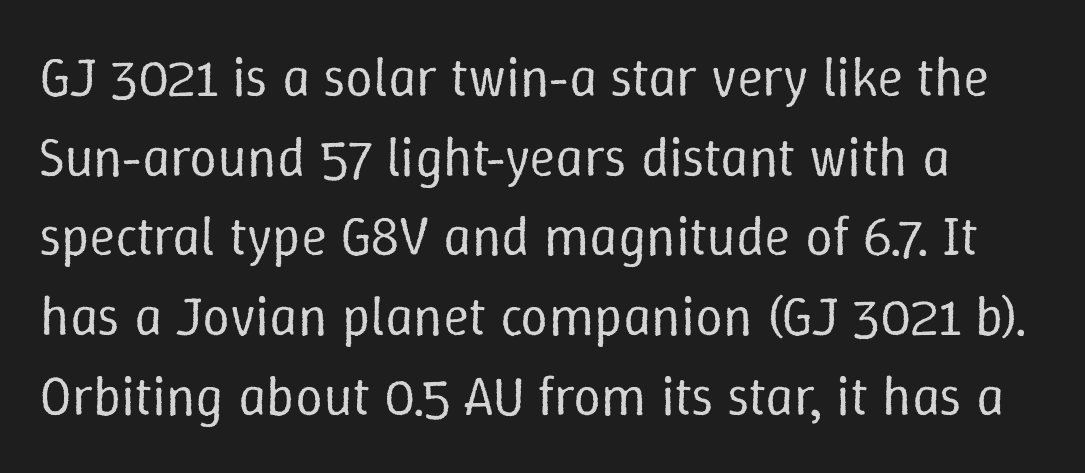
The image shows 55 px regular-weight type, upright; set normal line spacing (1.45x), normal letter spacing, not underlined; low stroke contrast and a medium x-height.
